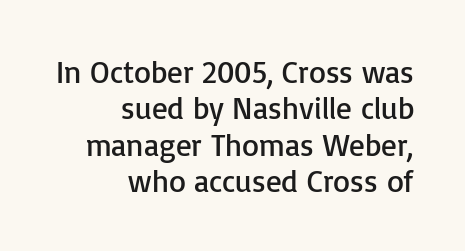
Q: Is the text bold? A: No.
Q: Is the text italic (slanted)? A: No, it is upright.
Q: Is the typeface a serif or a sans-serif typeface? A: Sans-serif.
Q: Is the text underlined? A: No.
Q: How is the paragraph aligned? A: Right-aligned.
Q: Is the spacing between letters normal or unusually wide? A: Normal.
Q: Width (condensed, normal, or wide)? A: Normal.
Q: Stroke contrast? A: Low.
Q: x-height? A: Medium.
Q: Monospaced? A: No.
